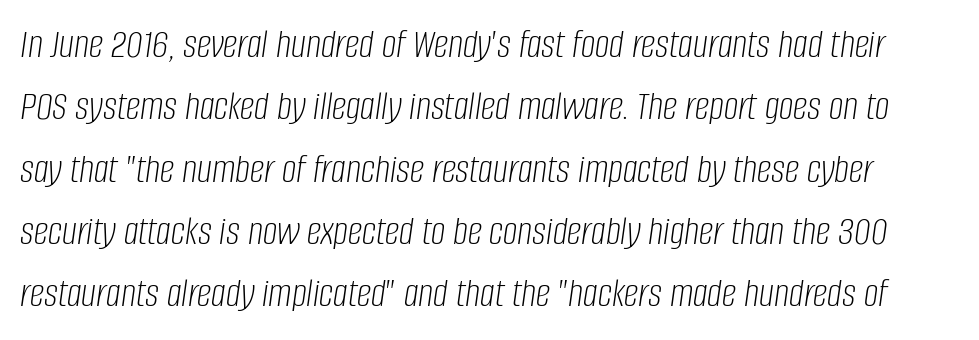
{"italic": "yes", "lean": "right", "slant_degrees": 8, "bold": "no", "weight": "light", "width": "condensed", "stroke_contrast": "low", "x_height": "large", "monospaced": "no", "underline": "no", "line_spacing": "normal", "line_spacing_ratio": 1.52, "letter_spacing": "normal", "letter_spacing_em": 0.0, "glyph_px": 41}
